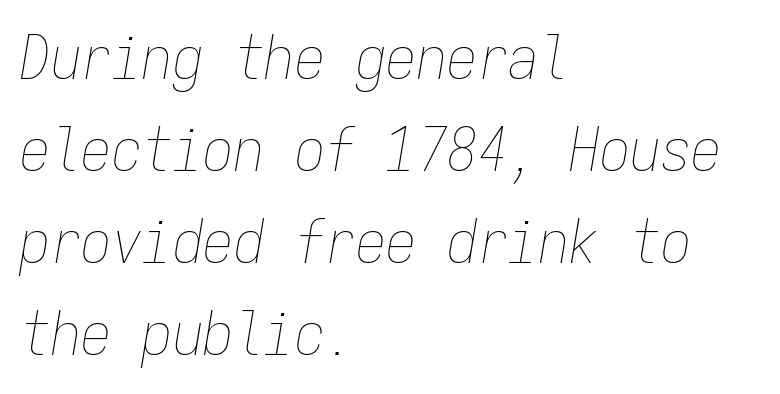
The space between consecutive lines is moderate. A clean baseline with only descenders dipping below it. Standard letterfit; no display-style spreading of the glyphs. This sample is left-justified, so line endings fall wherever the words run out. Every character here occupies the same horizontal width, giving the sample a typewriter-like rhythm.
